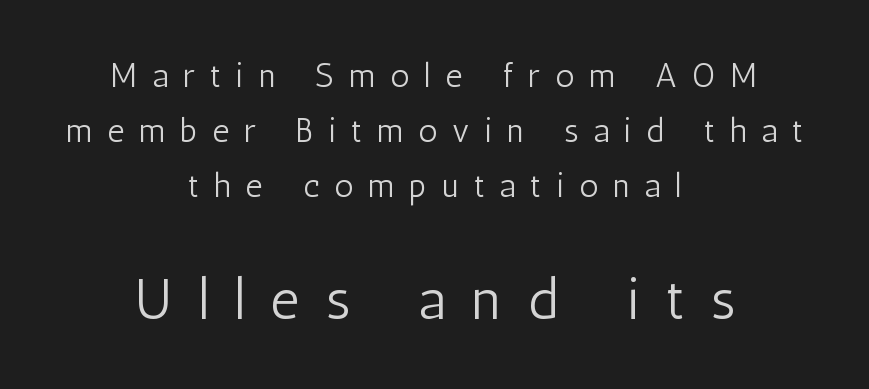
Q: Is the text bold? A: No.
Q: Is the text italic (slanted)? A: No, it is upright.
Q: Is the typeface a serif or a sans-serif typeface? A: Sans-serif.
Q: Is the text underlined? A: No.
Q: How is the paragraph aligned? A: Centered.
Q: Is the spacing between letters normal or unusually wide? A: Unusually wide.
Q: Is the spacing between lines tight, normal or loose? A: Normal.
Q: Which block of text is set in a larger size, the first (top) or the second (bottom)? A: The second (bottom) one.
Q: Width (condensed, normal, or wide)? A: Condensed.
Q: Stroke contrast? A: Low.
Q: x-height? A: Medium.
Q: Monospaced? A: No.
